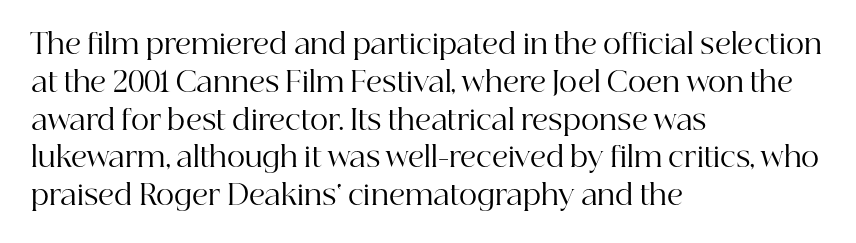
The image shows 28 px regular-weight serif type, upright; set left-aligned, normal line spacing (1.35x), normal letter spacing, not underlined; high stroke contrast and a medium x-height.
